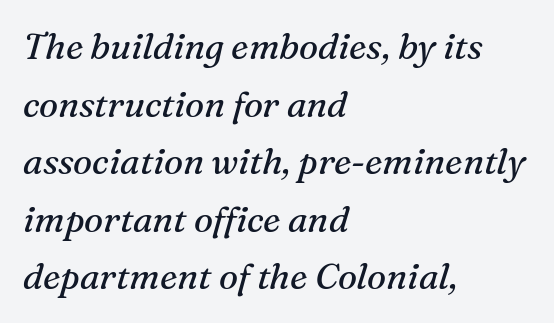
Q: Is the text bold? A: No.
Q: Is the text italic (slanted)? A: Yes, it leans right by about 16 degrees.
Q: Is the typeface a serif or a sans-serif typeface? A: Serif.
Q: Is the text underlined? A: No.
Q: How is the paragraph aligned? A: Left-aligned.
Q: Is the spacing between letters normal or unusually wide? A: Normal.
Q: Is the spacing between lines tight, normal or loose? A: Normal.
Q: Width (condensed, normal, or wide)? A: Normal.
Q: Stroke contrast? A: Medium.
Q: x-height? A: Medium.
Q: Monospaced? A: No.
